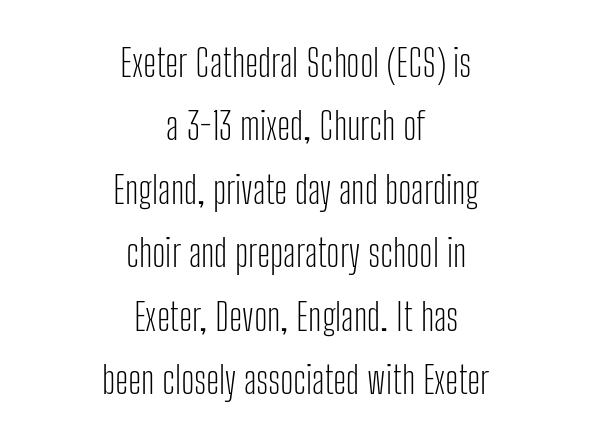
Q: Is the text bold? A: No.
Q: Is the text italic (slanted)? A: No, it is upright.
Q: Is the typeface a serif or a sans-serif typeface? A: Sans-serif.
Q: Is the text underlined? A: No.
Q: How is the paragraph aligned? A: Centered.
Q: Is the spacing between letters normal or unusually wide? A: Normal.
Q: Is the spacing between lines tight, normal or loose? A: Normal.
Q: Width (condensed, normal, or wide)? A: Condensed.
Q: Stroke contrast? A: Low.
Q: x-height? A: Medium.
Q: Monospaced? A: No.
